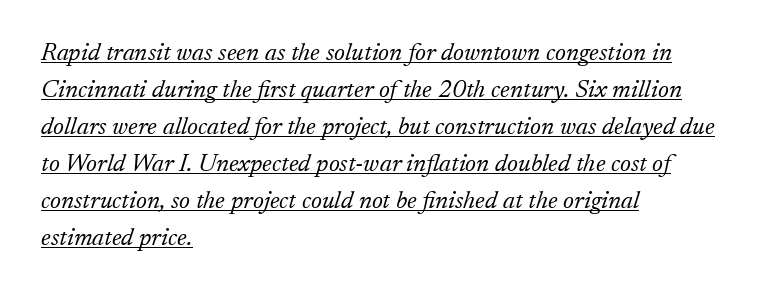
Q: Is the text bold? A: No.
Q: Is the text italic (slanted)? A: Yes, it leans right by about 17 degrees.
Q: Is the text underlined? A: Yes.
Q: How is the paragraph aligned? A: Left-aligned.
Q: Is the spacing between letters normal or unusually wide? A: Normal.
Q: Is the spacing between lines tight, normal or loose? A: Normal.
